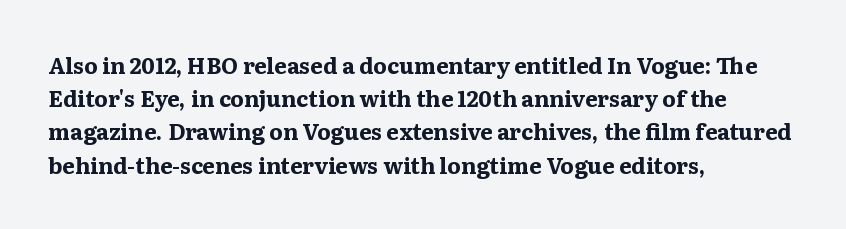
Q: Is the text bold? A: Yes.
Q: Is the text italic (slanted)? A: No, it is upright.
Q: Is the text underlined? A: No.
Q: How is the paragraph aligned? A: Left-aligned.
Q: Is the spacing between letters normal or unusually wide? A: Normal.
Q: Is the spacing between lines tight, normal or loose? A: Normal.
